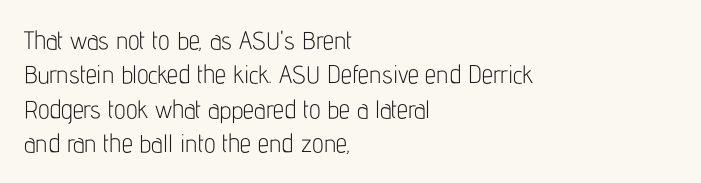
Spacing between characters is what you'd get straight out of the box. The passage shown is not underscored anywhere. The lines in this sample share a left origin and differ only in where they stop. The lines sit at an ordinary, default distance from one another. Is the type heavy? It reads as light-to-regular instead.
